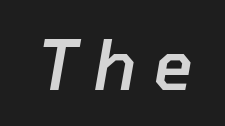
{"italic": "yes", "lean": "right", "slant_degrees": 10, "bold": "semi", "weight": "semibold", "width": "normal", "stroke_contrast": "low", "x_height": "medium", "monospaced": "no", "underline": "no", "letter_spacing": "wide", "letter_spacing_em": 0.24, "glyph_px": 68}
